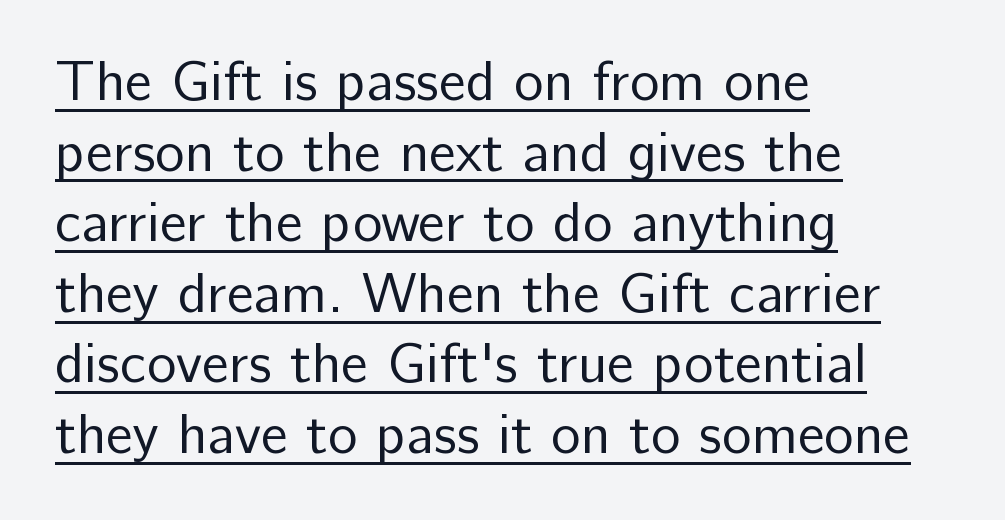
{"serif": "no", "italic": "no", "bold": "no", "weight": "regular", "width": "normal", "stroke_contrast": "low", "x_height": "medium", "monospaced": "no", "underline": "yes", "align": "left", "line_spacing": "normal", "line_spacing_ratio": 1.26, "letter_spacing": "normal", "letter_spacing_em": 0.0, "glyph_px": 56}
